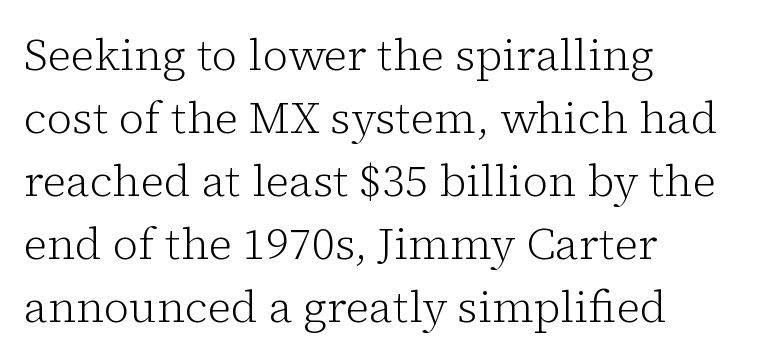
The image shows 44 px light serif type, upright; set left-aligned, normal line spacing (1.43x), normal letter spacing, not underlined; low stroke contrast and a medium x-height.
